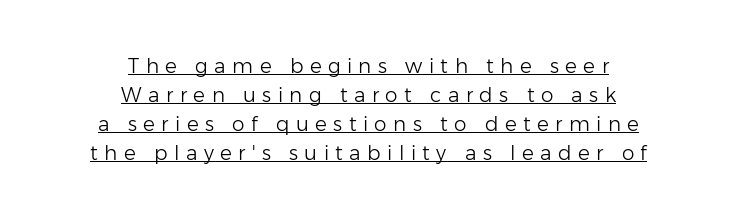
Q: Is the text bold? A: No.
Q: Is the text italic (slanted)? A: No, it is upright.
Q: Is the text underlined? A: Yes.
Q: How is the paragraph aligned? A: Centered.
Q: Is the spacing between letters normal or unusually wide? A: Unusually wide.
Q: Is the spacing between lines tight, normal or loose? A: Normal.
